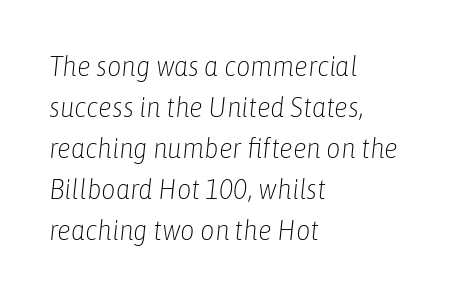
The image shows 28 px light, condensed type, italic (leaning right); set left-aligned, normal line spacing (1.46x), normal letter spacing, not underlined; low stroke contrast and a medium x-height.
